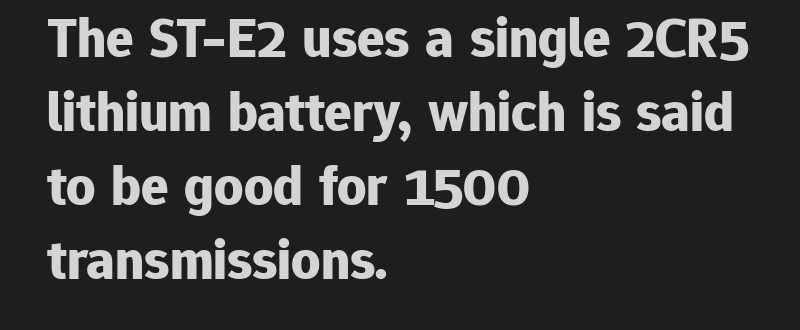
{"serif": "no", "italic": "no", "bold": "yes", "weight": "bold", "width": "normal", "stroke_contrast": "low", "x_height": "medium", "monospaced": "no", "underline": "no", "align": "left", "line_spacing": "normal", "line_spacing_ratio": 1.3, "letter_spacing": "normal", "letter_spacing_em": 0.0, "glyph_px": 57}
